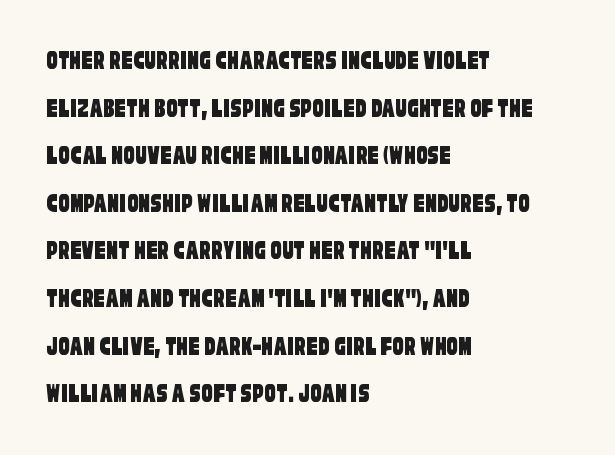
Note the varied advance widths — an 'i' is clearly narrower than an 'm'. Leftover space on each line is placed entirely after the last word. Decoration check: the copy has no underline. The rendering keeps characters at their native spacing. Are there feet on the stems? There aren't — it's a sans.
